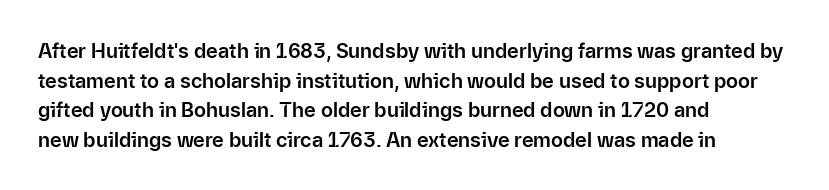
{"italic": "no", "underline": "no", "align": "left", "line_spacing": "normal", "line_spacing_ratio": 1.48, "letter_spacing": "normal", "letter_spacing_em": 0.0, "glyph_px": 20}
